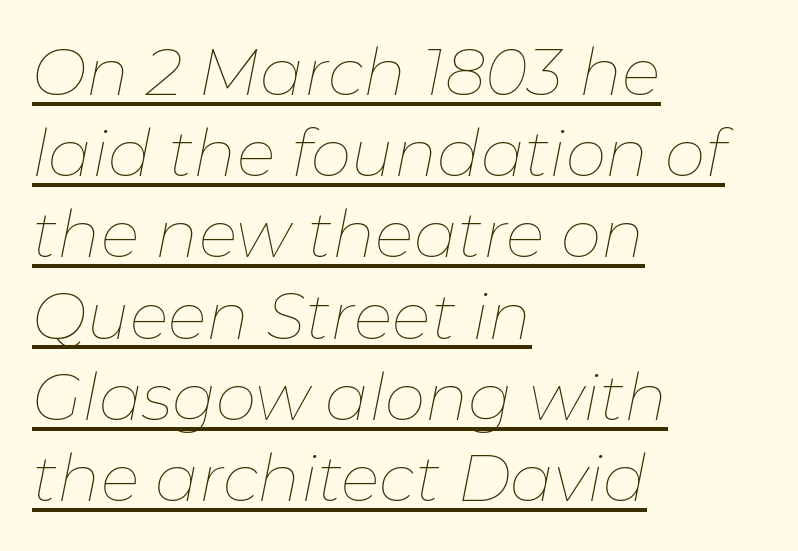
{"italic": "yes", "lean": "right", "slant_degrees": 11, "bold": "no", "weight": "thin", "width": "normal", "stroke_contrast": "low", "x_height": "medium", "monospaced": "no", "underline": "yes", "align": "left", "line_spacing": "normal", "line_spacing_ratio": 1.25, "letter_spacing": "normal", "letter_spacing_em": 0.0, "glyph_px": 65}
